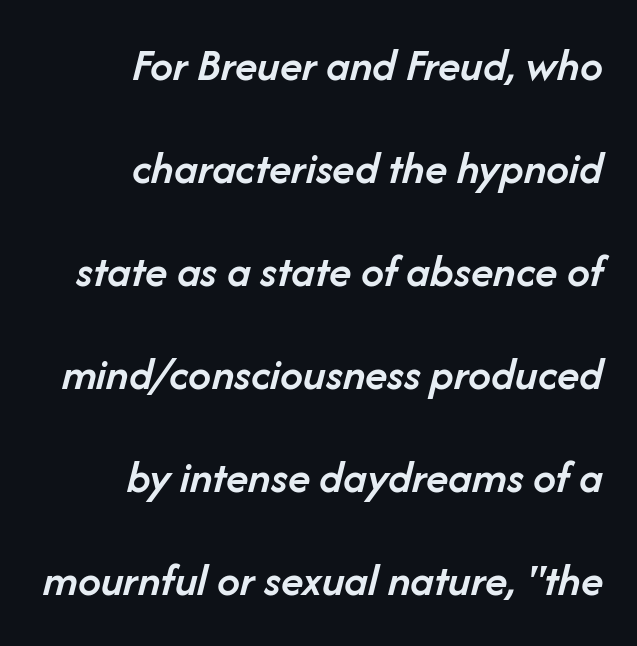
Spacing between characters is what you'd get straight out of the box. Rendered with sloped, italic letterforms. Every row of glyphs terminates at an identical x-position on the right. The glyphs are unaccompanied by any horizontal stroke below them.
